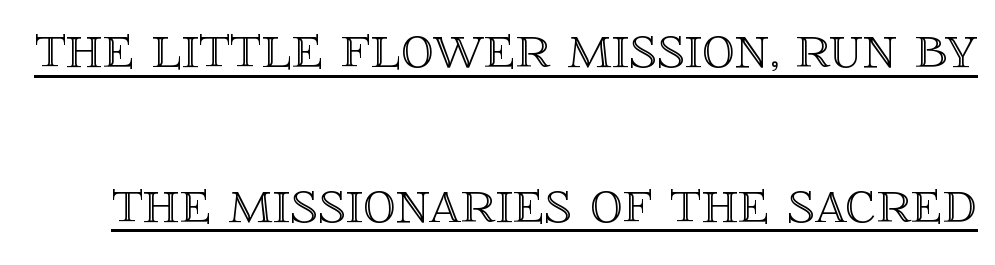
In terms of letterspacing, this is plain default setting. Looks like regular typesetting: each glyph gets only the width it needs. Horizontal bands of white between lines are thick stripes. Quick note: not italic, upright. The specimen includes a rule beneath the text block's lines.
